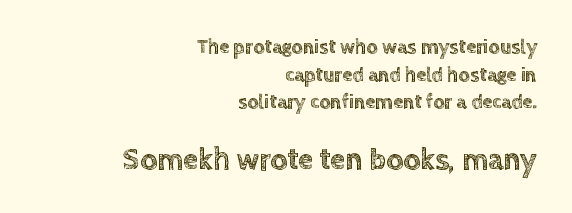
{"italic": "no", "width": "normal", "x_height": "large", "monospaced": "no", "underline": "no", "align": "right", "line_spacing": "normal", "line_spacing_ratio": 1.38, "letter_spacing": "normal", "letter_spacing_em": 0.0, "larger_block": "second", "size_ratio": 1.5, "glyph_px": 30}
